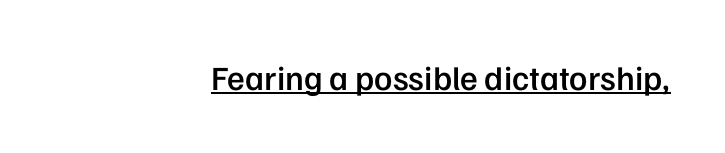
The image shows 34 px semibold sans-serif type, upright; set right-aligned, normal letter spacing, underlined; low stroke contrast and a medium x-height.
